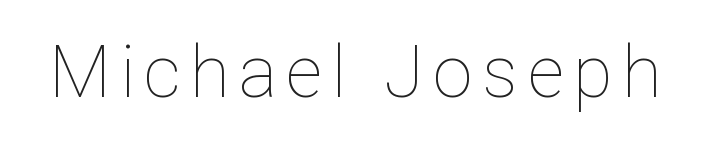
Quick note: underline off. Is this a fixed-width face? No — the glyphs have proportional, varying widths. Counters stay open thanks to moderate or lighter strokes. The type sits square on the baseline with zero lean.
